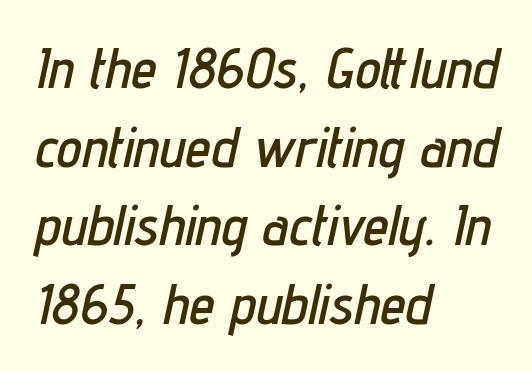
The image shows 57 px condensed type, italic (leaning right); set left-aligned, normal line spacing (1.38x), normal letter spacing, not underlined; low stroke contrast and a medium x-height.
